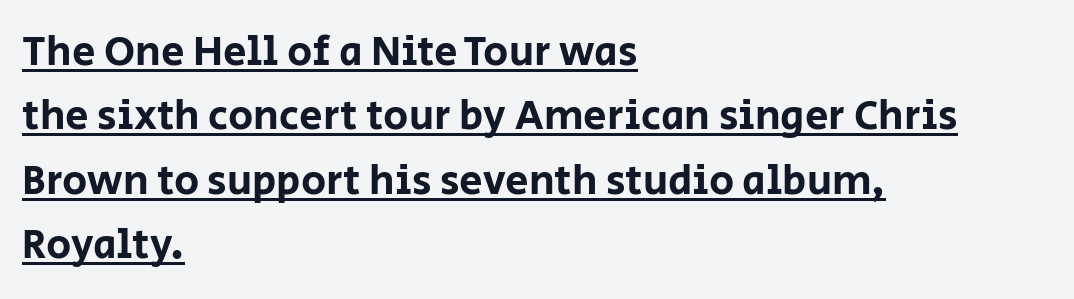
The image shows 42 px sans-serif type, upright; set left-aligned, normal line spacing (1.53x), normal letter spacing, underlined; low stroke contrast and a large x-height.
